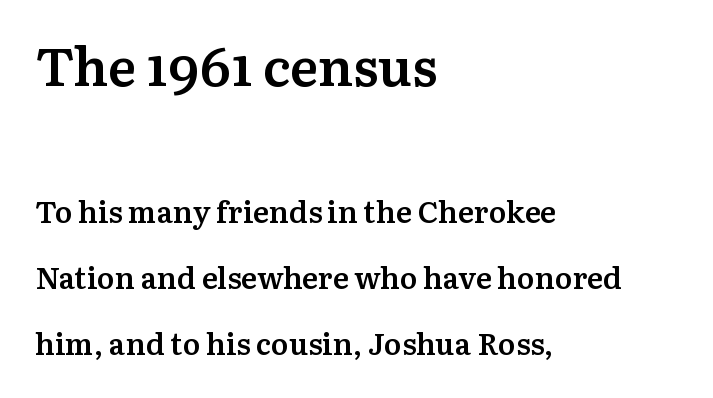
Q: Is the text bold? A: Semi-bold.
Q: Is the text italic (slanted)? A: No, it is upright.
Q: Is the typeface a serif or a sans-serif typeface? A: Serif.
Q: Is the text underlined? A: No.
Q: How is the paragraph aligned? A: Left-aligned.
Q: Is the spacing between letters normal or unusually wide? A: Normal.
Q: Is the spacing between lines tight, normal or loose? A: Loose.
Q: Which block of text is set in a larger size, the first (top) or the second (bottom)? A: The first (top) one.
Q: Width (condensed, normal, or wide)? A: Normal.
Q: Stroke contrast? A: Medium.
Q: x-height? A: Medium.
Q: Monospaced? A: No.
